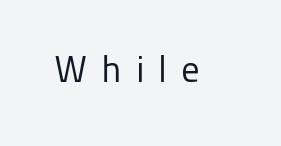
{"serif": "no", "italic": "no", "bold": "no", "weight": "regular", "width": "normal", "stroke_contrast": "low", "x_height": "medium", "monospaced": "no", "underline": "no", "letter_spacing": "wide", "letter_spacing_em": 0.37, "glyph_px": 37}
